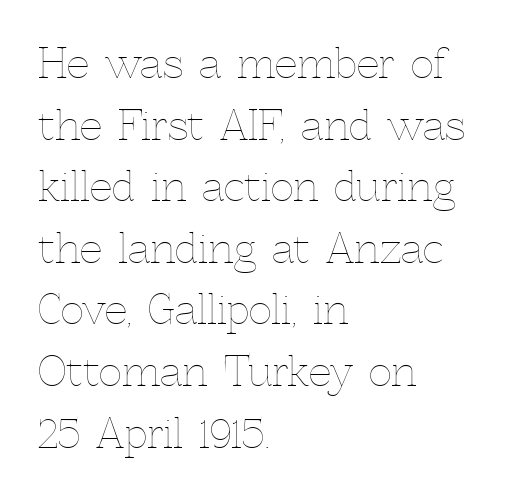
The image shows 40 px thin type, upright; set left-aligned, normal line spacing (1.54x), normal letter spacing, not underlined; a medium x-height.
